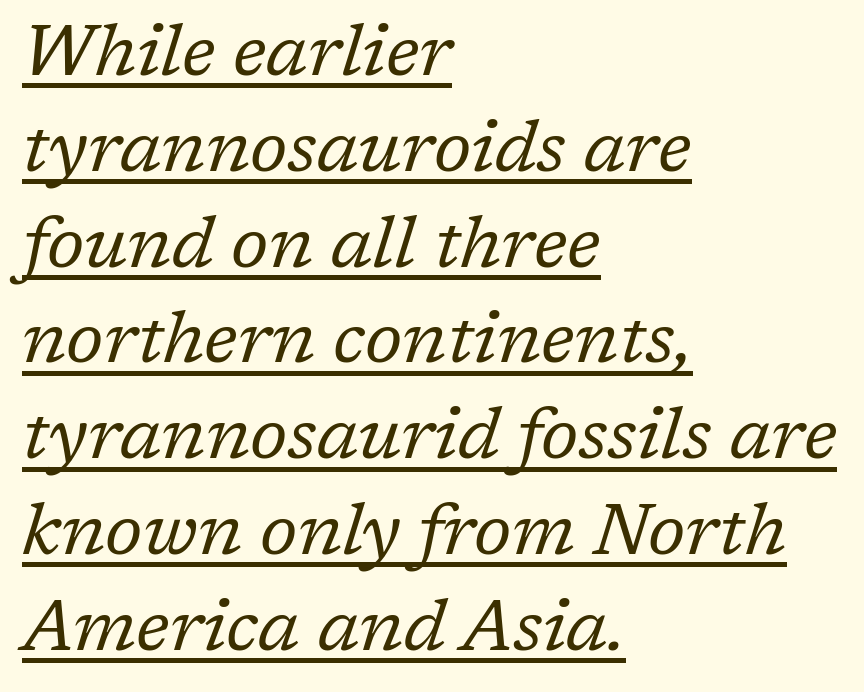
The whole block is typeset with a tilt. Each line starts at the same left margin while the right side varies. Reading down the column, the eye jumps a familiar distance to each next line. The glyphs in this specimen are seriffed.
